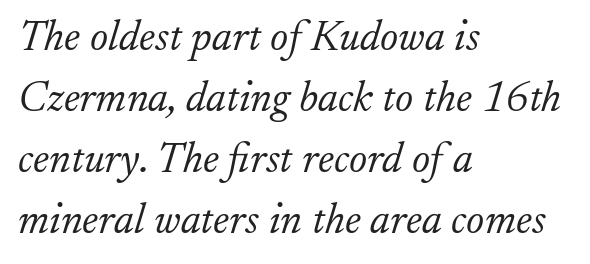
Italic? Definitely — the glyphs are oblique. The block of text has a typical density, with ordinary space between rows. The horizontal fit of the characters is conventional and even. Leftover space on each line is placed entirely after the last word. Classification — serif.
